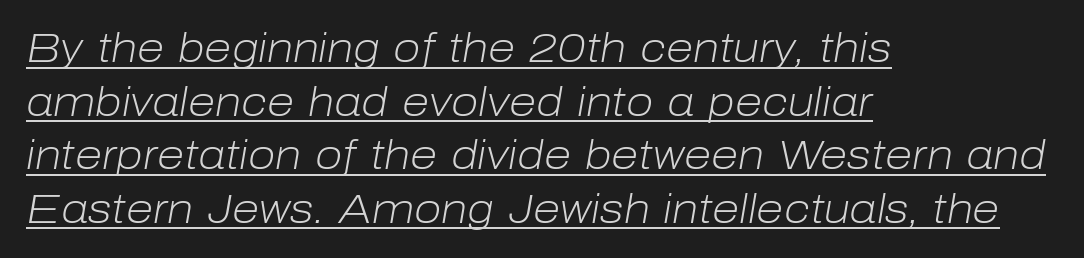
Where is the straight margin? On the left. Ink coverage per letter is moderate at most. An italicized treatment has been applied to the whole sample. Tracking value appears to be zero — textbook default spacing. Whoever set this chose a conventional vertical rhythm.
